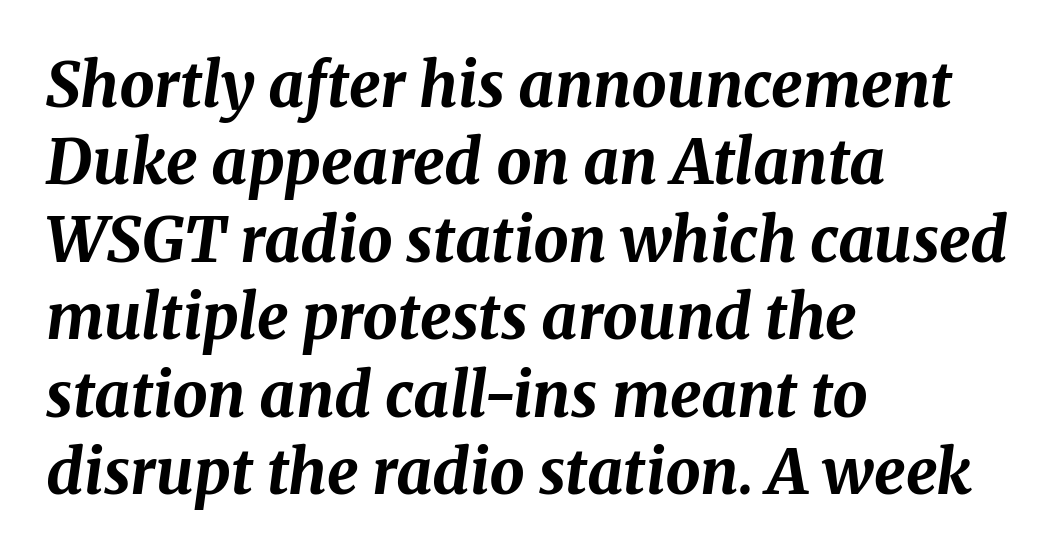
Nobody touched the tracking dial on this one. Here the designer chose a conventional face with non-uniform glyph widths. Interline gaps are of average width in this sample. Emphasis by weight is at full strength: bold. Plain, unruled lines of type.
